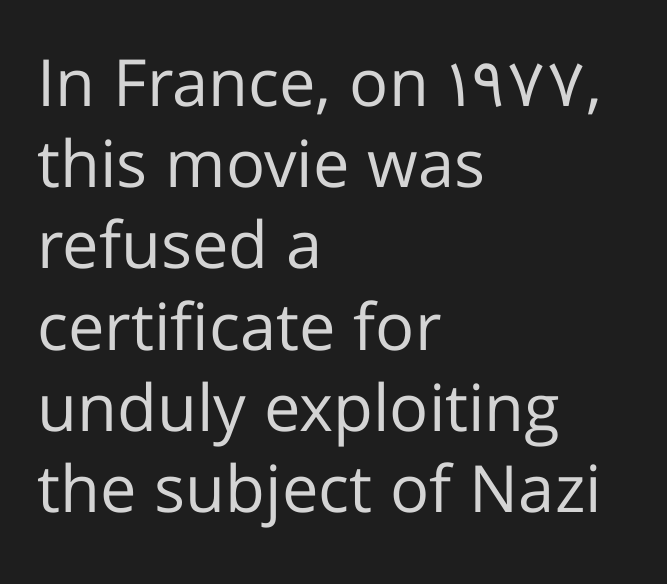
Q: Is the text bold? A: No.
Q: Is the text italic (slanted)? A: No, it is upright.
Q: Is the typeface a serif or a sans-serif typeface? A: Sans-serif.
Q: Is the text underlined? A: No.
Q: How is the paragraph aligned? A: Left-aligned.
Q: Is the spacing between letters normal or unusually wide? A: Normal.
Q: Is the spacing between lines tight, normal or loose? A: Normal.
Q: Width (condensed, normal, or wide)? A: Normal.
Q: Stroke contrast? A: Low.
Q: x-height? A: Medium.
Q: Monospaced? A: No.
